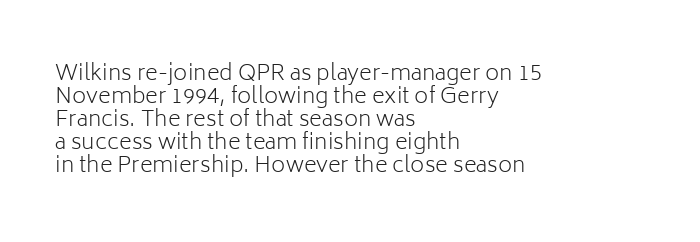
The image shows 22 px text type, upright; set left-aligned, tight line spacing (1.04x), normal letter spacing, not underlined.
